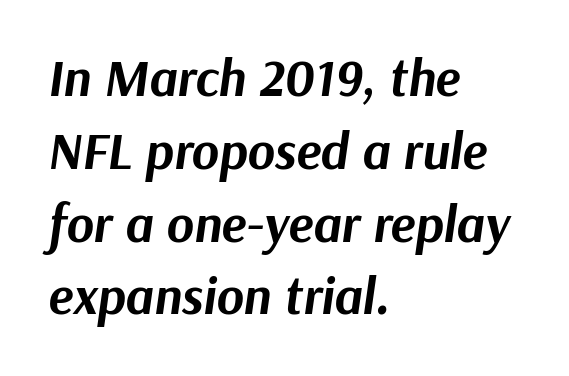
The characters look thick and weighty, a clear bold. Each word holds together tightly as a unit, with standard inter-letter gaps. The strip under each line holds only bare page. Italic: yes, the glyphs are oblique.
